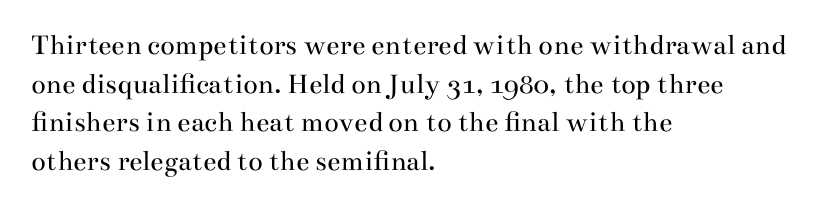
The image shows 30 px regular-weight, wide serif type, upright; set left-aligned, normal line spacing (1.29x), normal letter spacing, not underlined; medium stroke contrast and a small x-height.
